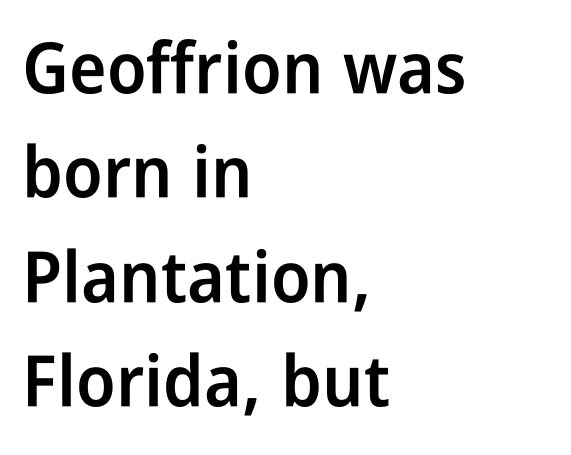
Q: Is the text bold? A: Semi-bold.
Q: Is the text italic (slanted)? A: No, it is upright.
Q: Is the typeface a serif or a sans-serif typeface? A: Sans-serif.
Q: Is the text underlined? A: No.
Q: How is the paragraph aligned? A: Left-aligned.
Q: Is the spacing between letters normal or unusually wide? A: Normal.
Q: Is the spacing between lines tight, normal or loose? A: Normal.
Q: Width (condensed, normal, or wide)? A: Condensed.
Q: Stroke contrast? A: Low.
Q: x-height? A: Medium.
Q: Monospaced? A: No.
